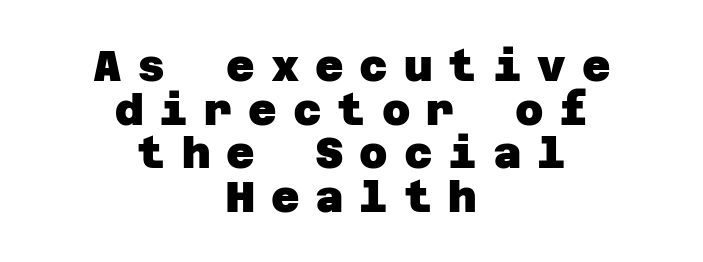
{"serif": "no", "bold": "yes", "weight": "heavy", "width": "normal", "stroke_contrast": "low", "x_height": "large", "underline": "no", "align": "center", "line_spacing": "tight", "line_spacing_ratio": 0.99, "letter_spacing": "wide", "letter_spacing_em": 0.36, "glyph_px": 44}
